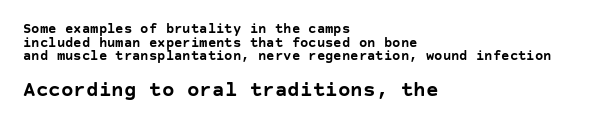
Q: Is the text bold? A: Yes.
Q: Is the text italic (slanted)? A: No, it is upright.
Q: Is the text underlined? A: No.
Q: How is the paragraph aligned? A: Left-aligned.
Q: Is the spacing between letters normal or unusually wide? A: Normal.
Q: Is the spacing between lines tight, normal or loose? A: Tight.
Q: Which block of text is set in a larger size, the first (top) or the second (bottom)? A: The second (bottom) one.
